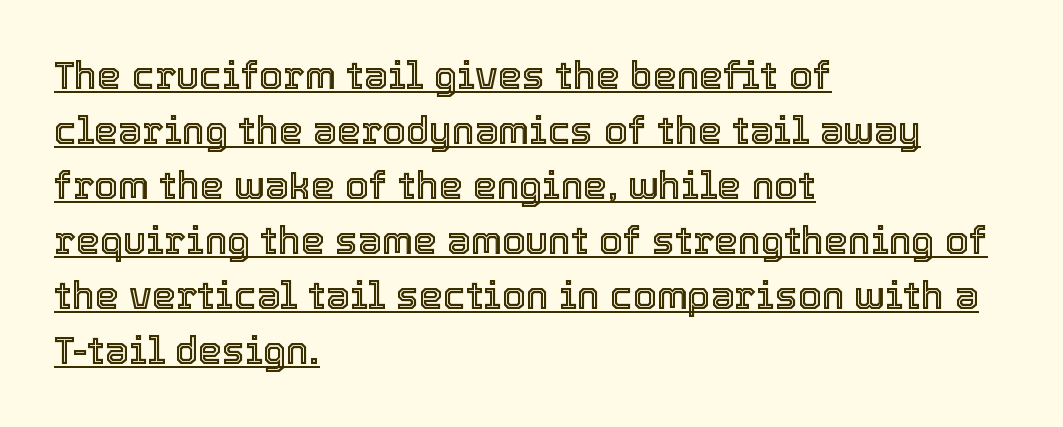
The image shows 38 px text type, upright; set left-aligned, normal line spacing (1.45x), normal letter spacing, underlined; a medium x-height.
